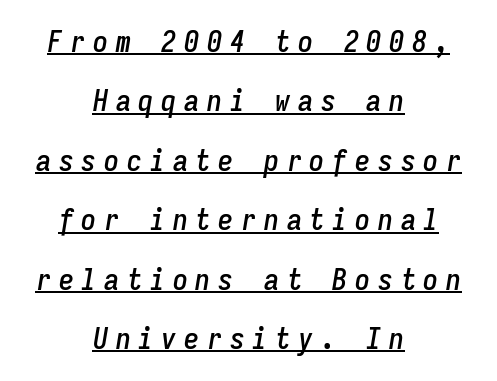
The passage shown has open, widely tracked lettering throughout. Italic? Definitely — the glyphs are oblique. One glance says open: line gaps are wider than usual. This sample is center-justified, so both line endings float freely.
